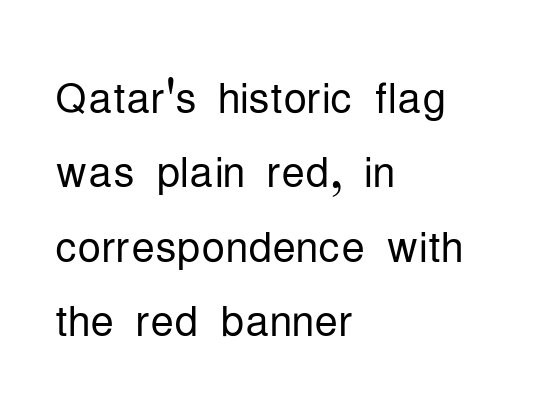
{"serif": "no", "italic": "no", "bold": "no", "weight": "light", "width": "condensed", "stroke_contrast": "low", "x_height": "medium", "monospaced": "no", "underline": "no", "align": "left", "line_spacing": "normal", "line_spacing_ratio": 1.26, "letter_spacing": "normal", "letter_spacing_em": 0.0, "glyph_px": 59}
